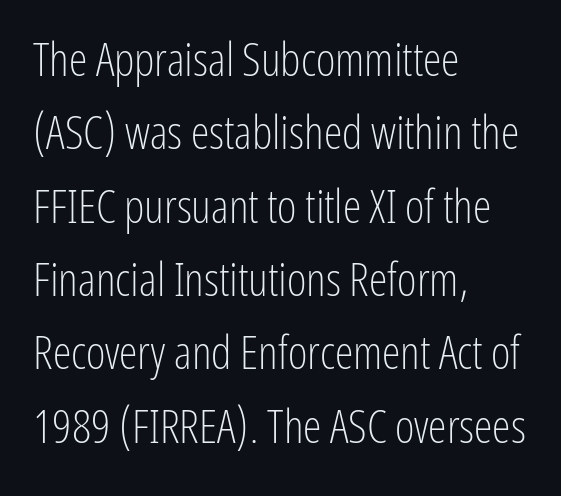
{"serif": "no", "italic": "no", "bold": "no", "weight": "light", "width": "condensed", "stroke_contrast": "low", "x_height": "medium", "monospaced": "no", "underline": "no", "align": "left", "line_spacing": "normal", "line_spacing_ratio": 1.56, "letter_spacing": "normal", "letter_spacing_em": 0.0, "glyph_px": 47}
